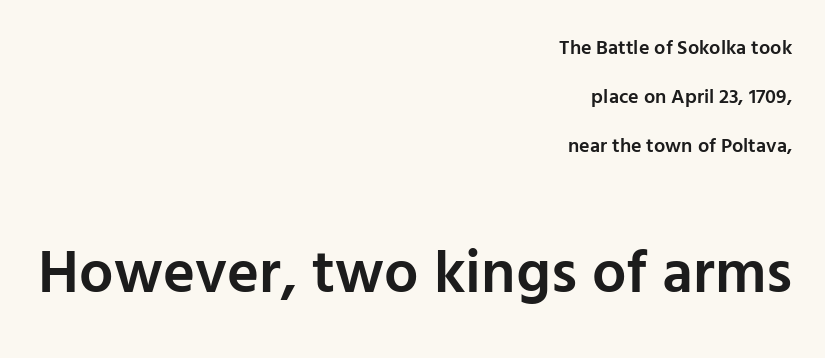
The leading is generous, giving the passage an open texture. Visually, the bottom section dominates because its glyphs are scaled up. Italic? Not at all — the glyphs are vertical. Teacher's note: observe the even right margin — that is flush-right alignment. Do the characters align in a grid? No, the font is proportional. Here the glyphs are tracked normally, forming tight word shapes.
